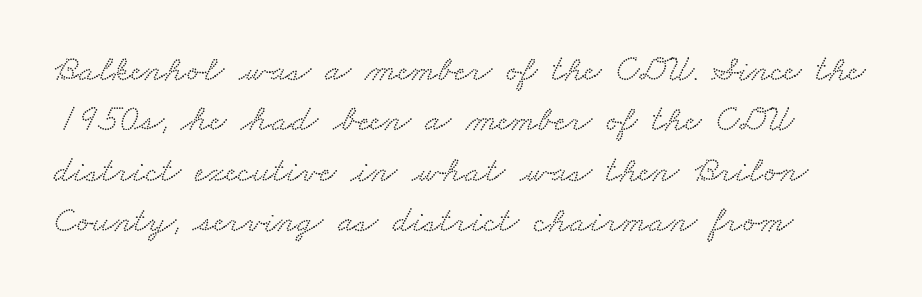
Tracking value appears to be zero — textbook default spacing. The string is rendered with underlining switched off. One glance says typical: line gaps are just what's usual. This rendering employs a face with finishing strokes, i.e., a serif. The passage shown is typed in a proportional face where columns would drift.
